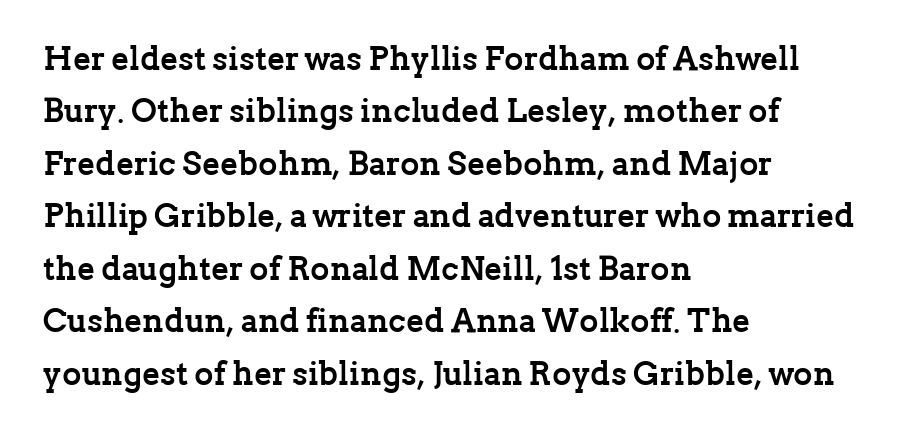
{"serif": "yes", "italic": "no", "bold": "yes", "weight": "semibold", "width": "normal", "stroke_contrast": "low", "x_height": "medium", "monospaced": "no", "underline": "no", "align": "left", "line_spacing": "normal", "line_spacing_ratio": 1.59, "letter_spacing": "normal", "letter_spacing_em": 0.0, "glyph_px": 33}
